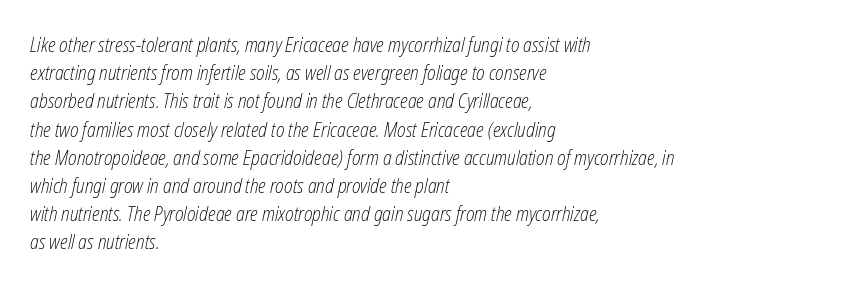
{"italic": "yes", "lean": "right", "slant_degrees": 12, "bold": "no", "underline": "no", "align": "left", "line_spacing": "normal", "line_spacing_ratio": 1.41, "letter_spacing": "normal", "letter_spacing_em": 0.0, "glyph_px": 20}
